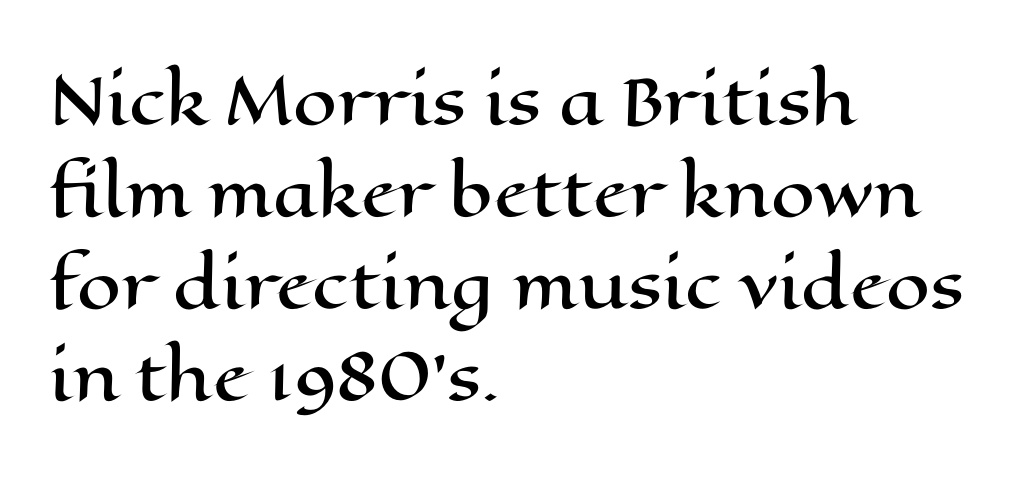
Posture: straight, roman, zero tilt. The face used here is proportionally spaced, like ordinary book or web type. Line beginnings align vertically; line endings do not. Has an underline been added? It has not. If you measured baseline to baseline, you'd find a middling distance.
